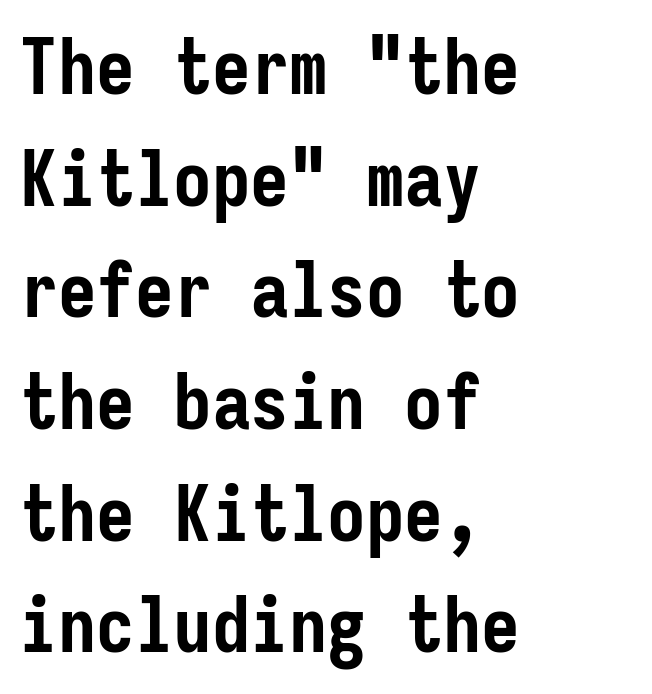
Q: Is the text bold? A: Yes.
Q: Is the text italic (slanted)? A: No, it is upright.
Q: Is the typeface a serif or a sans-serif typeface? A: Sans-serif.
Q: Is the text underlined? A: No.
Q: How is the paragraph aligned? A: Left-aligned.
Q: Is the spacing between letters normal or unusually wide? A: Normal.
Q: Is the spacing between lines tight, normal or loose? A: Normal.
Q: Width (condensed, normal, or wide)? A: Condensed.
Q: Stroke contrast? A: Low.
Q: x-height? A: Medium.
Q: Monospaced? A: Yes.
